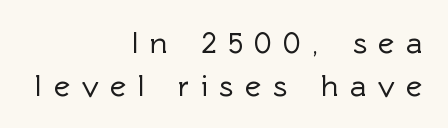
The image shows 31 px sans-serif type, upright; set right-aligned, normal line spacing (1.38x), unusually wide letter spacing (+0.37 em), not underlined; a medium x-height.
